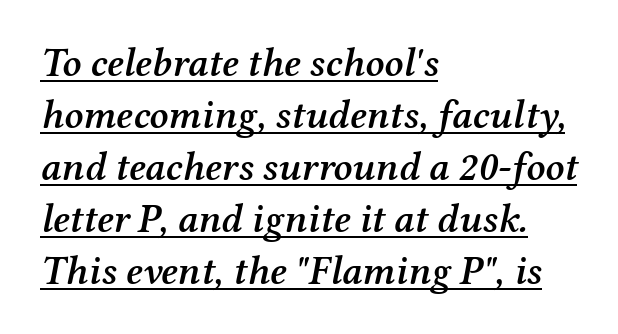
{"serif": "yes", "italic": "yes", "lean": "right", "slant_degrees": 12, "bold": "semi", "weight": "semibold", "width": "normal", "stroke_contrast": "medium", "x_height": "medium", "monospaced": "no", "underline": "yes", "align": "left", "line_spacing": "normal", "line_spacing_ratio": 1.3, "letter_spacing": "normal", "letter_spacing_em": 0.0, "glyph_px": 40}
